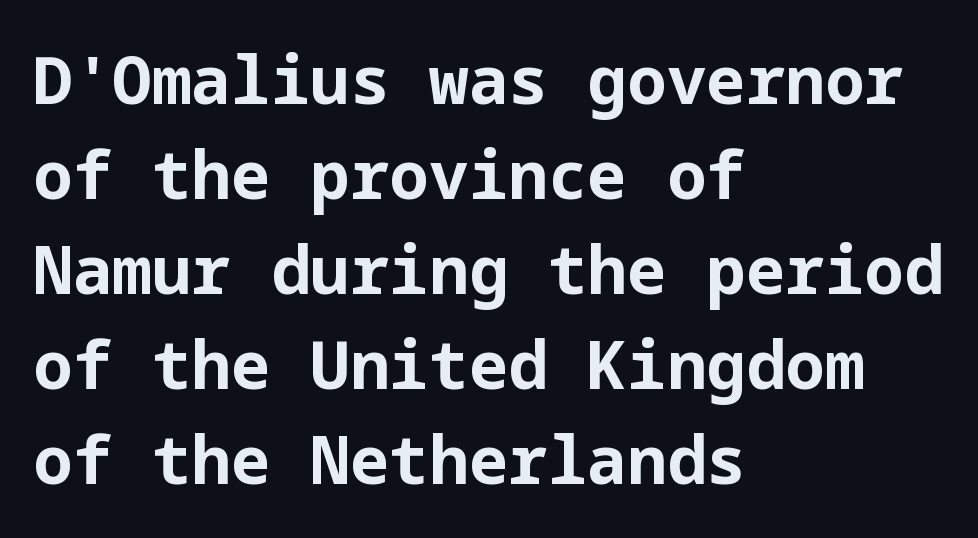
{"serif": "no", "italic": "no", "bold": "yes", "weight": "bold", "width": "normal", "stroke_contrast": "low", "x_height": "medium", "underline": "no", "align": "left", "line_spacing": "normal", "line_spacing_ratio": 1.44, "letter_spacing": "normal", "letter_spacing_em": 0.0, "glyph_px": 66}
